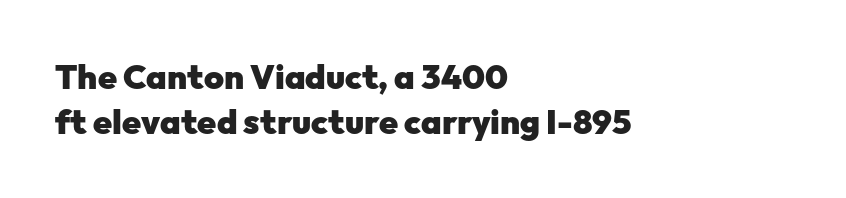
Clear beneath every line of the passage. The rows are spaced the way most documents space them. The passage shown is typed in a proportional face where columns would drift. Does the lettering tilt? It doesn't — this is upright. Typeset ragged right — the left edge is the straight one. Grotesque or geometric, the face here clearly has no serifs.
